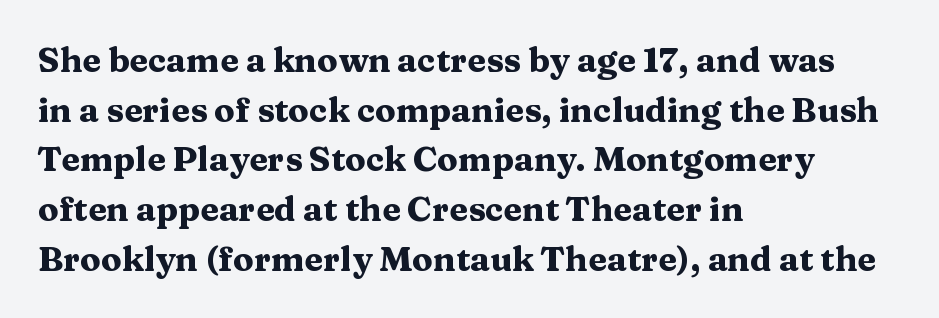
The image shows 34 px heavy, wide serif type, upright; set left-aligned, normal line spacing (1.46x), normal letter spacing, not underlined; medium stroke contrast and a medium x-height.
